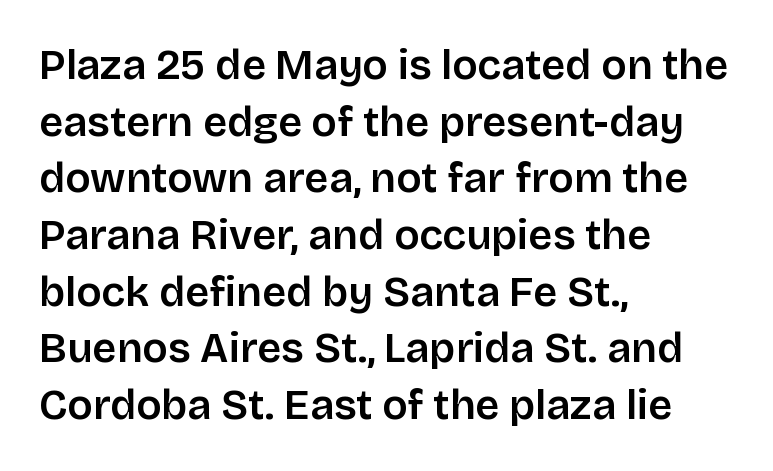
Normally led — the rows are evenly, conventionally spaced. The face used here is a sans, in the tradition of grotesques and geometrics. Varying glyph widths throughout — classic text-font behaviour. Check the space under the baseline: it is left empty. If you drew a line through each stem, it would be perfectly vertical.
